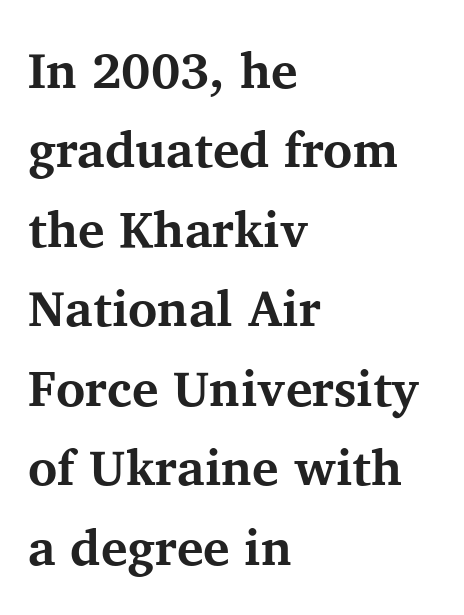
The image shows 50 px bold serif type, upright; set left-aligned, normal line spacing (1.59x), normal letter spacing, not underlined; medium stroke contrast and a medium x-height.
